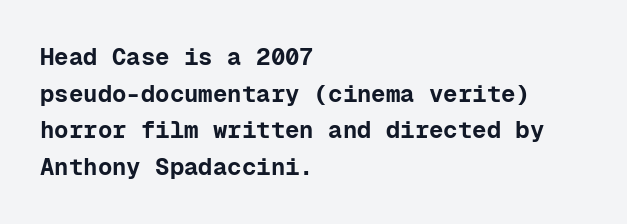
{"italic": "no", "bold": "yes", "underline": "no", "align": "left", "line_spacing": "normal", "line_spacing_ratio": 1.53, "letter_spacing": "normal", "letter_spacing_em": 0.0, "glyph_px": 24}
